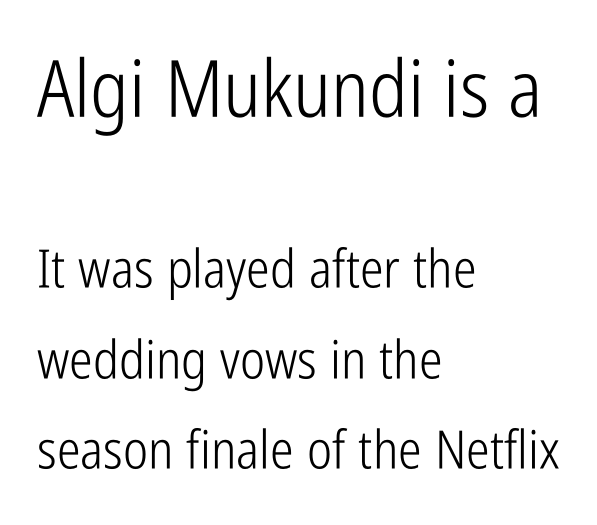
Q: Is the text bold? A: No.
Q: Is the text italic (slanted)? A: No, it is upright.
Q: Is the typeface a serif or a sans-serif typeface? A: Sans-serif.
Q: Is the text underlined? A: No.
Q: How is the paragraph aligned? A: Left-aligned.
Q: Is the spacing between letters normal or unusually wide? A: Normal.
Q: Is the spacing between lines tight, normal or loose? A: Normal.
Q: Which block of text is set in a larger size, the first (top) or the second (bottom)? A: The first (top) one.
Q: Width (condensed, normal, or wide)? A: Condensed.
Q: Stroke contrast? A: Low.
Q: x-height? A: Medium.
Q: Monospaced? A: No.
